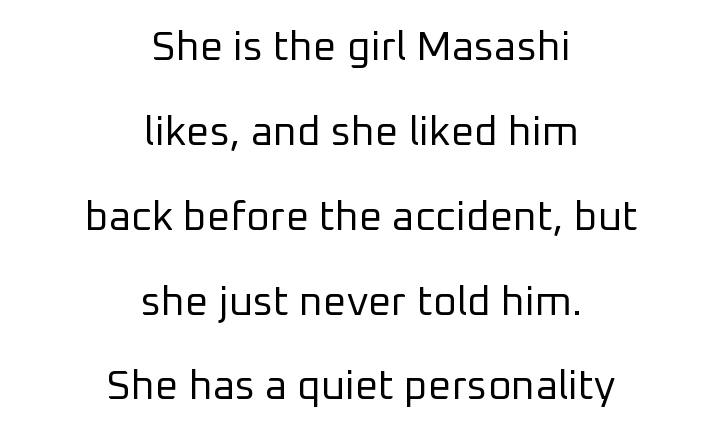
The image shows 41 px regular-weight sans-serif type, upright; set centered, loose line spacing (2.07x), normal letter spacing, not underlined; low stroke contrast and a medium x-height.
